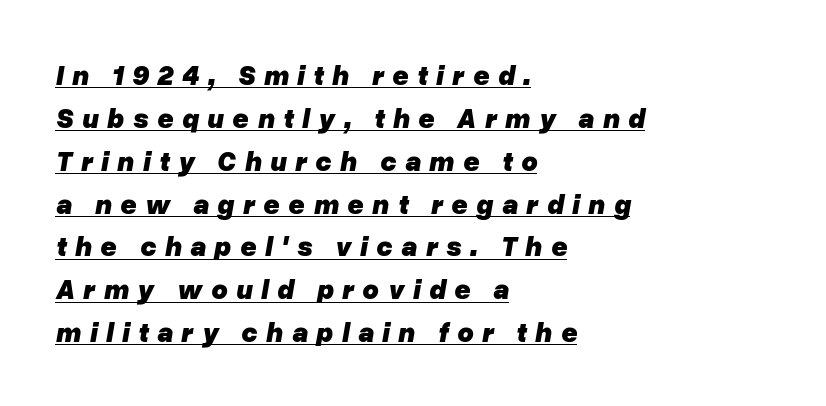
The image shows 28 px heavy type, italic (leaning right); set left-aligned, normal line spacing (1.53x), unusually wide letter spacing (+0.3 em), underlined; low stroke contrast and a medium x-height.
